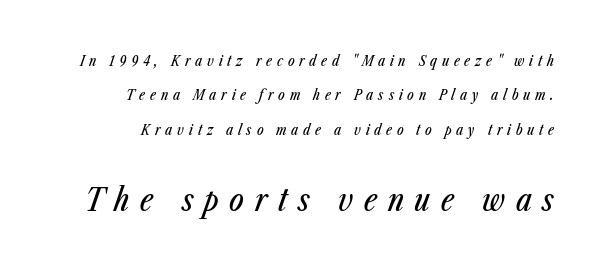
{"italic": "yes", "lean": "right", "slant_degrees": 23, "width": "condensed", "stroke_contrast": "low", "x_height": "medium", "monospaced": "no", "underline": "no", "line_spacing": "loose", "line_spacing_ratio": 2.45, "letter_spacing": "wide", "letter_spacing_em": 0.34, "larger_block": "second", "size_ratio": 2.21, "glyph_px": 31}
